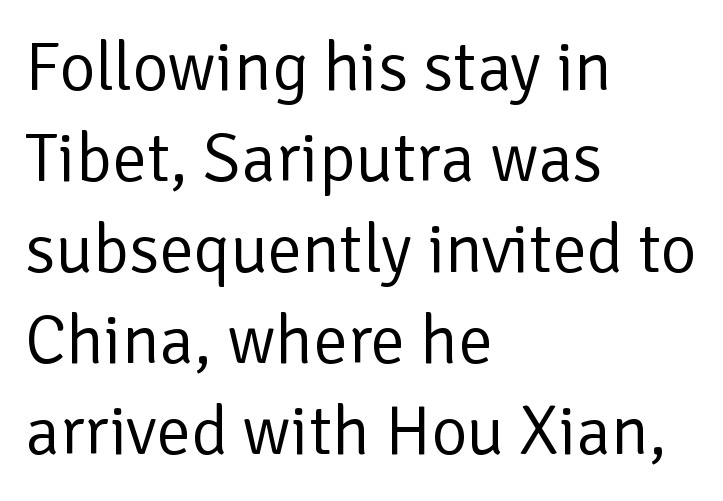
The image shows 69 px regular-weight sans-serif type, upright; set left-aligned, normal line spacing (1.32x), normal letter spacing, not underlined; low stroke contrast and a medium x-height.
